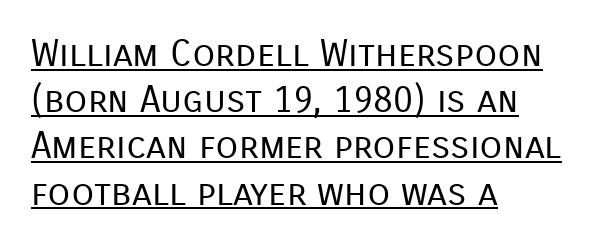
Weight: not bold — regular or lighter. Serifs: no, the terminals of the letterforms are clean. In terms of leading, this rendering sits right in the middle. Ascenders rise straight up at ninety degrees. A continuous stroke trails under the words, as in a hyperlink. Glyph-to-glyph distance matches everyday printed text.
